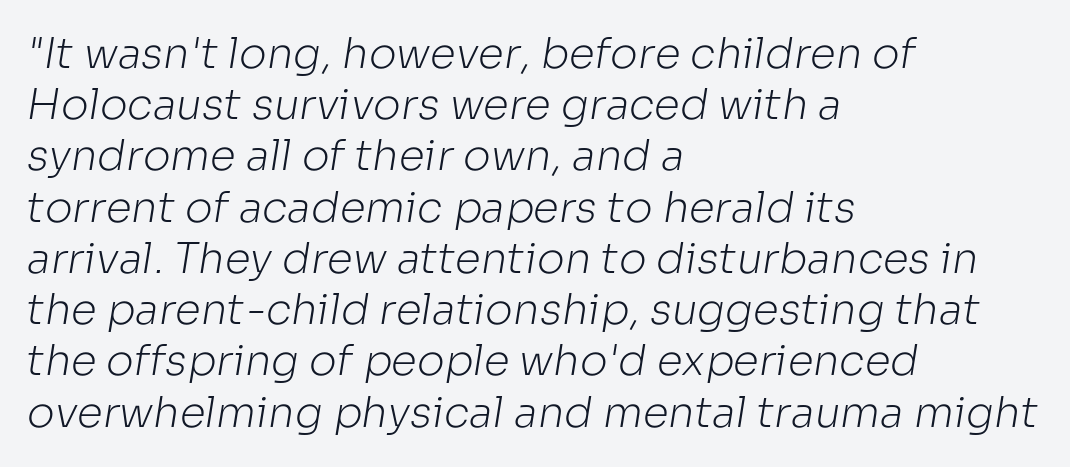
Q: Is the text bold? A: No.
Q: Is the typeface a serif or a sans-serif typeface? A: Sans-serif.
Q: Is the text underlined? A: No.
Q: How is the paragraph aligned? A: Left-aligned.
Q: Is the spacing between letters normal or unusually wide? A: Normal.
Q: Width (condensed, normal, or wide)? A: Normal.
Q: Stroke contrast? A: Low.
Q: x-height? A: Medium.
Q: Monospaced? A: No.
